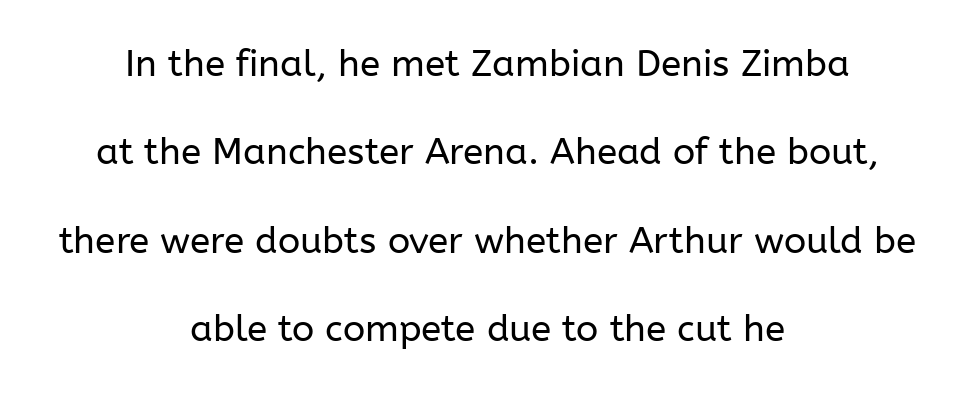
The image shows 37 px regular-weight sans-serif type, upright; set centered, loose line spacing (2.39x), normal letter spacing, not underlined; low stroke contrast and a medium x-height.
